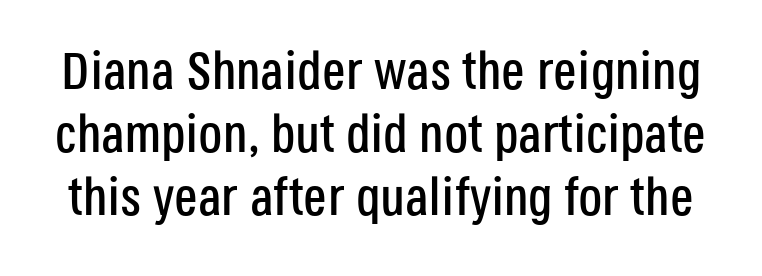
{"serif": "no", "italic": "no", "width": "condensed", "stroke_contrast": "low", "x_height": "large", "monospaced": "no", "underline": "no", "line_spacing_ratio": 1.19, "letter_spacing": "normal", "letter_spacing_em": 0.0, "glyph_px": 53}
